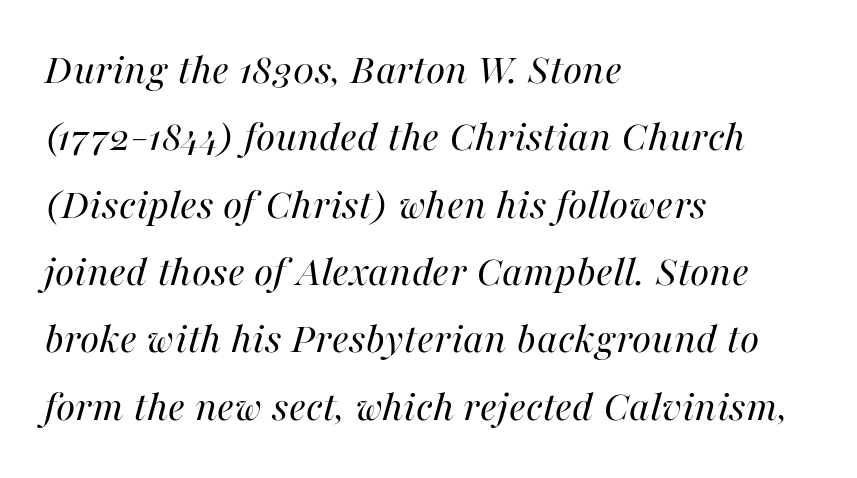
The image shows 44 px regular-weight type, italic (leaning right); set left-aligned, normal line spacing (1.53x), normal letter spacing, not underlined; high stroke contrast and a medium x-height.
